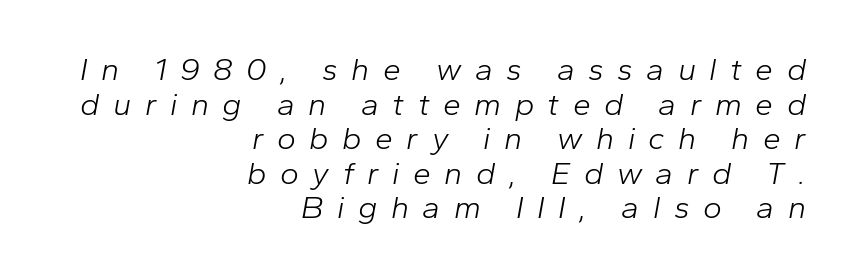
The image shows 32 px light type, italic (leaning right); set right-aligned, tight line spacing (1.08x), unusually wide letter spacing (+0.42 em), not underlined; low stroke contrast and a medium x-height.
